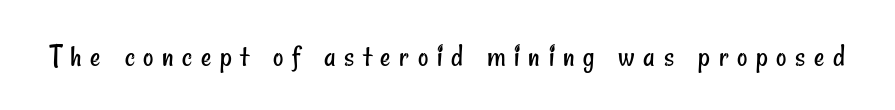
The image shows 32 px regular-weight, condensed sans-serif type; set unusually wide letter spacing (+0.27 em), not underlined; low stroke contrast and a small x-height.
